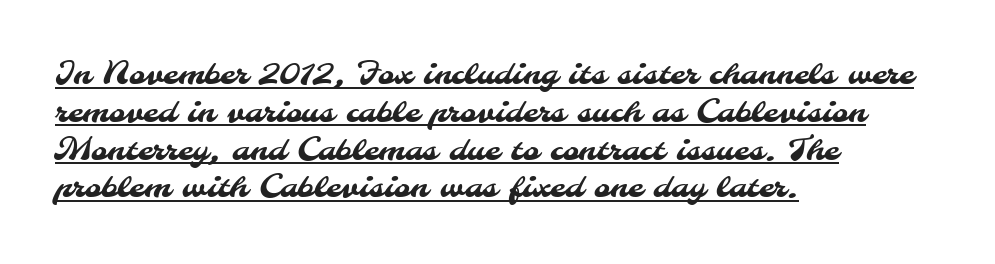
{"serif": "no", "width": "normal", "stroke_contrast": "medium", "x_height": "small", "monospaced": "no", "underline": "yes", "align": "left", "line_spacing_ratio": 1.22, "letter_spacing": "normal", "letter_spacing_em": 0.0, "glyph_px": 31}
